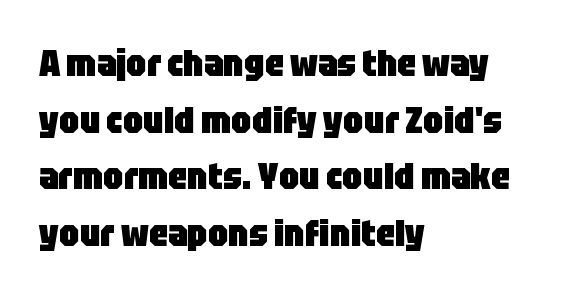
Leftover space on each line is placed entirely after the last word. Note the varied advance widths — an 'i' is clearly narrower than an 'm'. Thick stems and heavy bowls — unmistakably bold. Lines of text with bare space underneath.
